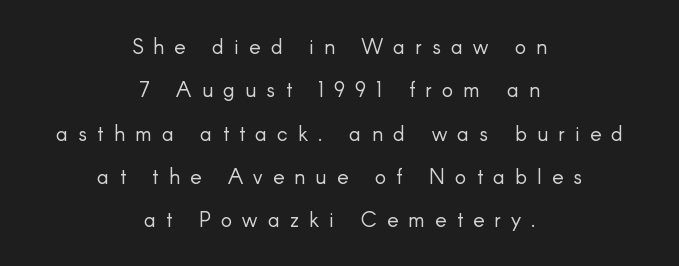
Q: Is the text bold? A: No.
Q: Is the text italic (slanted)? A: No, it is upright.
Q: Is the text underlined? A: No.
Q: How is the paragraph aligned? A: Centered.
Q: Is the spacing between letters normal or unusually wide? A: Unusually wide.
Q: Is the spacing between lines tight, normal or loose? A: Loose.
